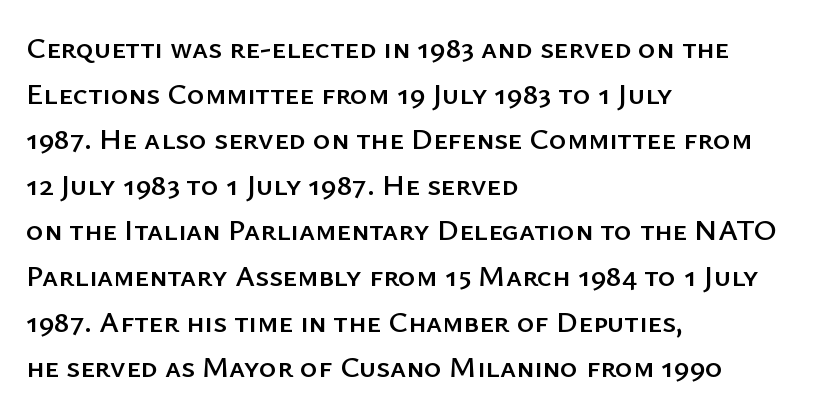
The image shows 30 px sans-serif type, upright; set left-aligned, normal line spacing (1.52x), normal letter spacing, not underlined; low stroke contrast and a medium x-height.
